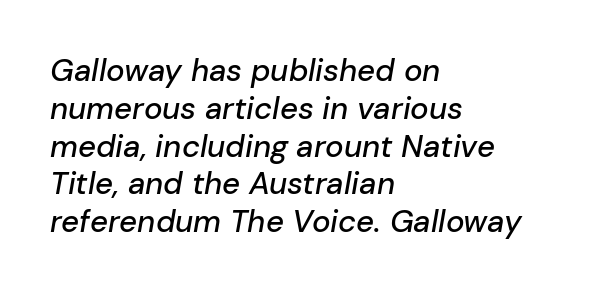
Q: Is the text italic (slanted)? A: Yes, it leans right by about 10 degrees.
Q: Is the text underlined? A: No.
Q: How is the paragraph aligned? A: Left-aligned.
Q: Is the spacing between letters normal or unusually wide? A: Normal.
Q: Width (condensed, normal, or wide)? A: Normal.
Q: Stroke contrast? A: Low.
Q: x-height? A: Medium.
Q: Monospaced? A: No.
